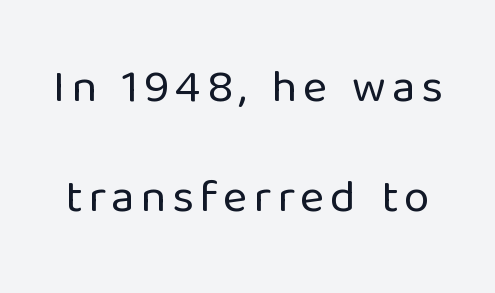
Q: Is the text bold? A: No.
Q: Is the text italic (slanted)? A: No, it is upright.
Q: Is the typeface a serif or a sans-serif typeface? A: Sans-serif.
Q: Is the text underlined? A: No.
Q: Is the spacing between lines tight, normal or loose? A: Loose.
Q: Width (condensed, normal, or wide)? A: Normal.
Q: Stroke contrast? A: Low.
Q: x-height? A: Medium.
Q: Monospaced? A: No.
